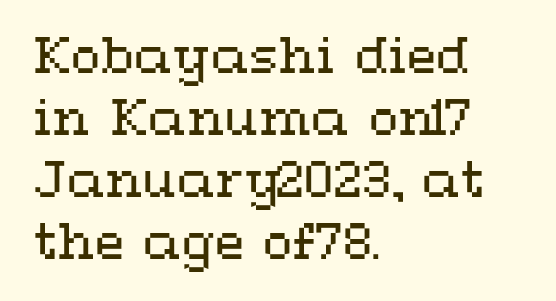
Q: Is the text bold? A: No.
Q: Is the text italic (slanted)? A: No, it is upright.
Q: Is the text underlined? A: No.
Q: How is the paragraph aligned? A: Left-aligned.
Q: Is the spacing between letters normal or unusually wide? A: Normal.
Q: Is the spacing between lines tight, normal or loose? A: Normal.
Q: Width (condensed, normal, or wide)? A: Wide.
Q: Stroke contrast? A: Medium.
Q: x-height? A: Medium.
Q: Monospaced? A: No.
